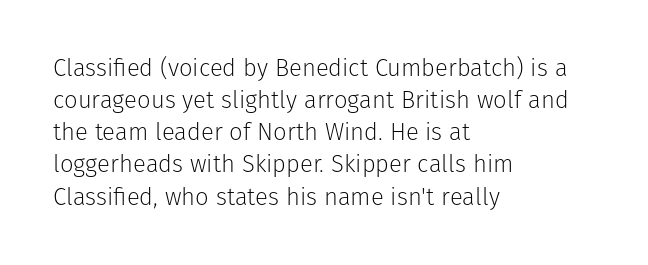
Q: Is the text bold? A: No.
Q: Is the text italic (slanted)? A: No, it is upright.
Q: Is the text underlined? A: No.
Q: How is the paragraph aligned? A: Left-aligned.
Q: Is the spacing between letters normal or unusually wide? A: Normal.
Q: Is the spacing between lines tight, normal or loose? A: Normal.
